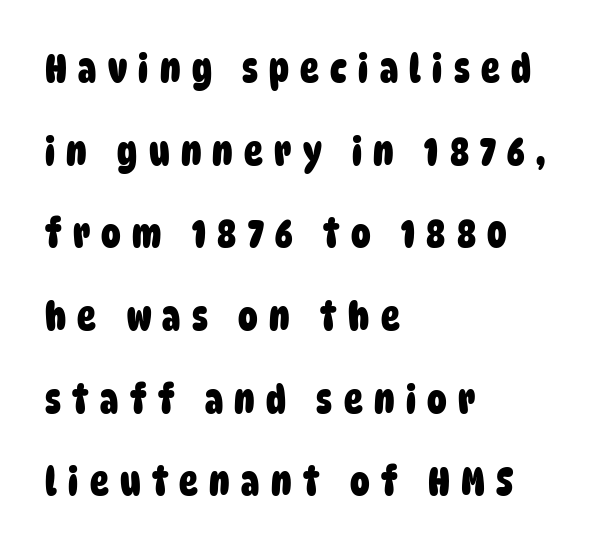
{"serif": "no", "bold": "yes", "weight": "heavy", "width": "condensed", "stroke_contrast": "low", "x_height": "large", "monospaced": "no", "underline": "no", "align": "left", "line_spacing": "loose", "line_spacing_ratio": 2.12, "letter_spacing": "wide", "letter_spacing_em": 0.29, "glyph_px": 39}
